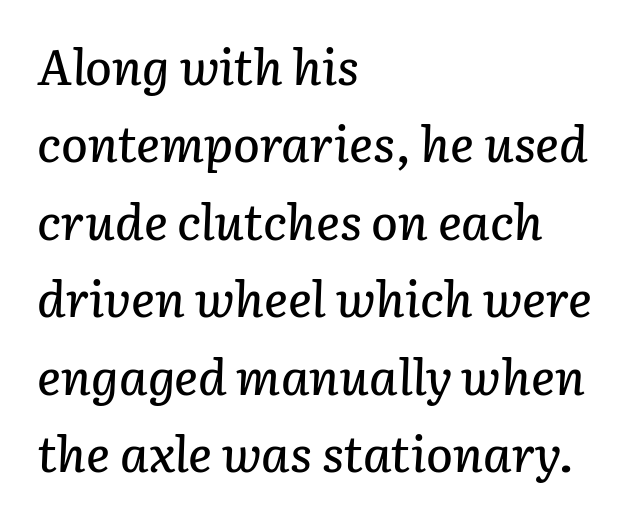
The image shows 50 px text type, italic (leaning right); set left-aligned, normal line spacing (1.55x), normal letter spacing, not underlined; low stroke contrast and a medium x-height.
